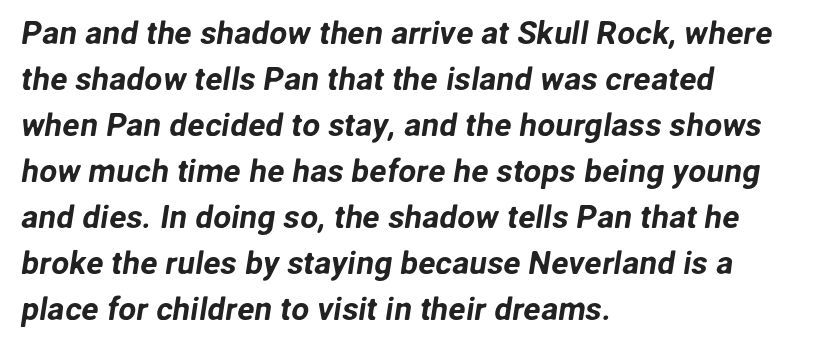
The image shows 32 px sans-serif type; set left-aligned, normal line spacing (1.44x), normal letter spacing, not underlined; low stroke contrast and a medium x-height.
